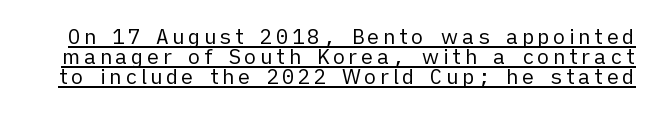
Q: Is the text bold? A: No.
Q: Is the text italic (slanted)? A: No, it is upright.
Q: Is the text underlined? A: Yes.
Q: Is the spacing between lines tight, normal or loose? A: Tight.
